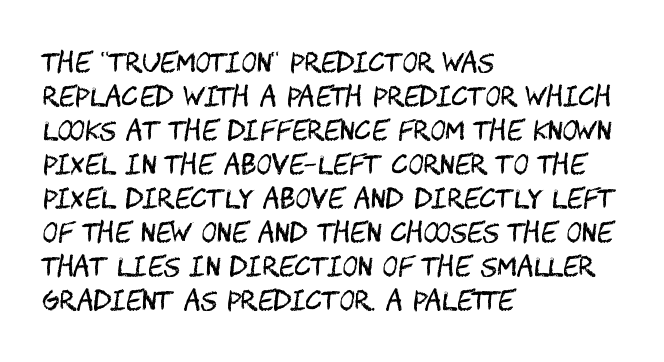
Q: Is the text bold? A: No.
Q: Is the text italic (slanted)? A: No, it is upright.
Q: Is the text underlined? A: No.
Q: How is the paragraph aligned? A: Left-aligned.
Q: Is the spacing between letters normal or unusually wide? A: Normal.
Q: Is the spacing between lines tight, normal or loose? A: Normal.
